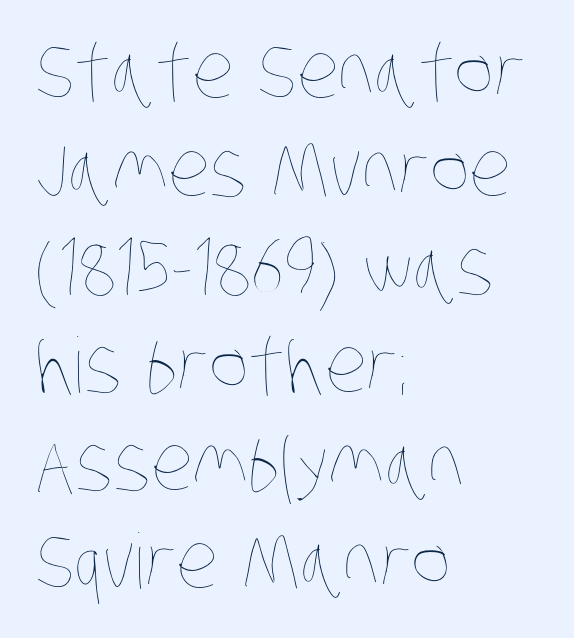
The image shows 76 px thin, condensed type; set left-aligned, normal line spacing (1.29x), normal letter spacing, not underlined; low stroke contrast and a large x-height.
